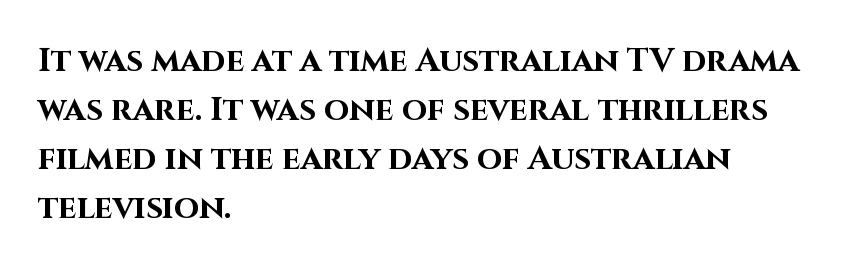
The image shows 33 px bold sans-serif type, upright; set left-aligned, normal line spacing (1.48x), normal letter spacing, not underlined; high stroke contrast and a large x-height.
